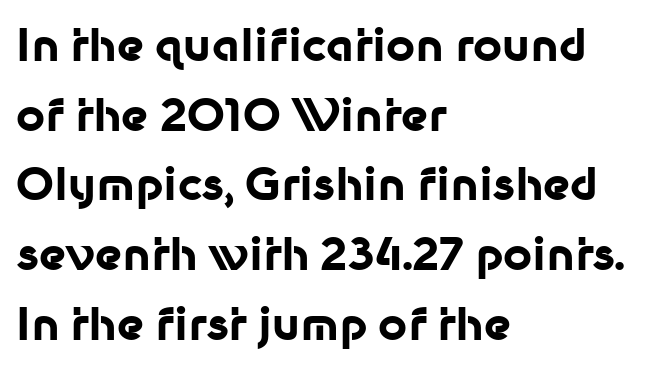
Q: Is the text bold? A: Yes.
Q: Is the text italic (slanted)? A: No, it is upright.
Q: Is the typeface a serif or a sans-serif typeface? A: Sans-serif.
Q: Is the text underlined? A: No.
Q: How is the paragraph aligned? A: Left-aligned.
Q: Is the spacing between letters normal or unusually wide? A: Normal.
Q: Is the spacing between lines tight, normal or loose? A: Normal.
Q: Width (condensed, normal, or wide)? A: Normal.
Q: Stroke contrast? A: Low.
Q: x-height? A: Medium.
Q: Monospaced? A: No.
